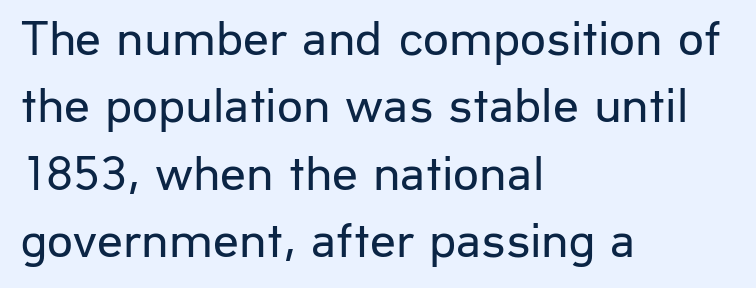
Q: Is the text bold? A: No.
Q: Is the text italic (slanted)? A: No, it is upright.
Q: Is the typeface a serif or a sans-serif typeface? A: Sans-serif.
Q: Is the text underlined? A: No.
Q: How is the paragraph aligned? A: Left-aligned.
Q: Is the spacing between letters normal or unusually wide? A: Normal.
Q: Is the spacing between lines tight, normal or loose? A: Normal.
Q: Width (condensed, normal, or wide)? A: Normal.
Q: Stroke contrast? A: Low.
Q: x-height? A: Medium.
Q: Monospaced? A: No.
